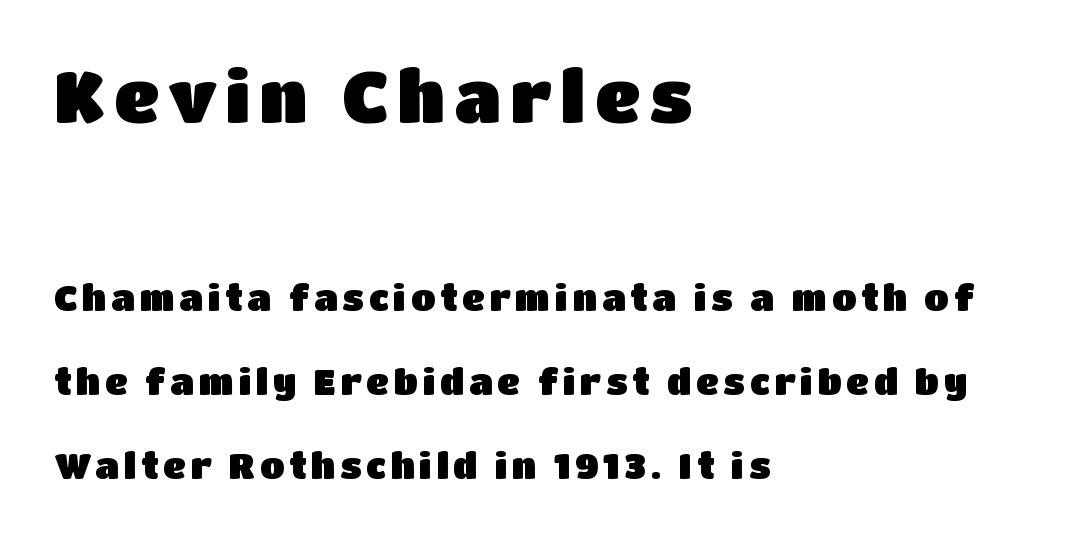
{"serif": "no", "italic": "no", "width": "normal", "stroke_contrast": "low", "x_height": "large", "monospaced": "no", "underline": "no", "align": "left", "line_spacing": "loose", "line_spacing_ratio": 2.33, "larger_block": "first", "size_ratio": 1.97, "glyph_px": 71}
